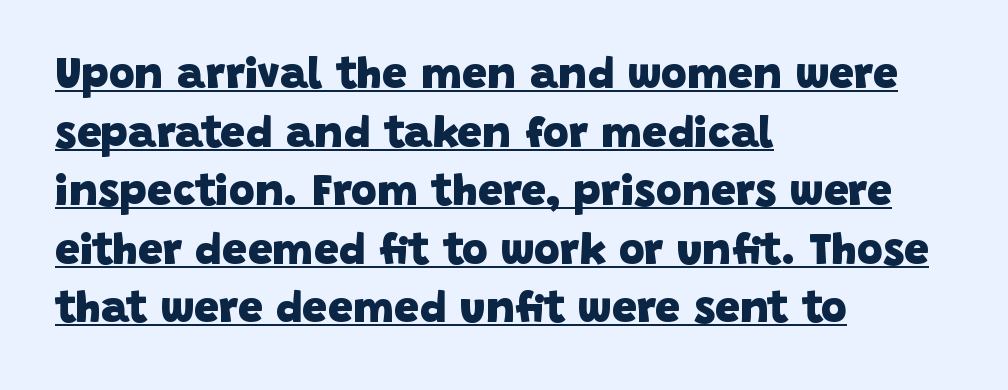
Is the type bold? Yes — the strokes are clearly thick and heavy. This sample carries an underscore along the baseline area. Character widths vary here, with narrow letters taking less room than wide ones. Short and long lines alike share a common starting point at left. Each letter's strokes conclude bluntly, with no projecting serifs.
